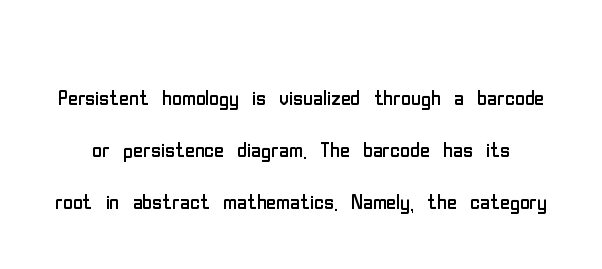
Q: Is the text bold? A: No.
Q: Is the text italic (slanted)? A: No, it is upright.
Q: Is the text underlined? A: No.
Q: Is the spacing between letters normal or unusually wide? A: Normal.
Q: Is the spacing between lines tight, normal or loose? A: Loose.
